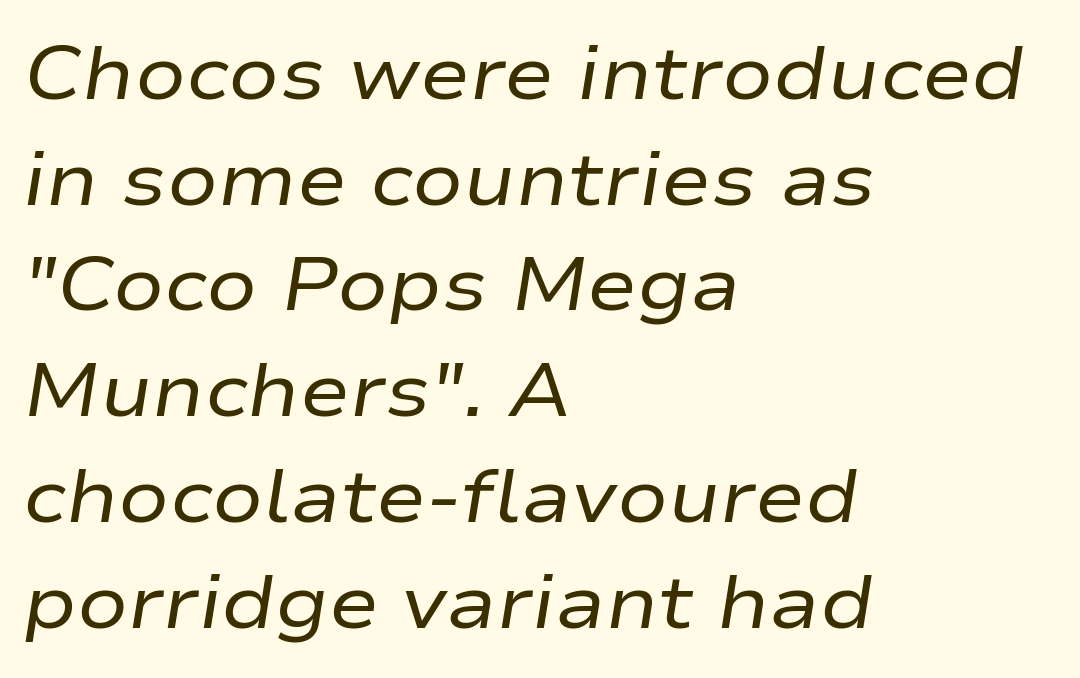
The whole block is typeset with a tilt. Compared with a centered layout, this one pins lines to the left instead. Regarding leading, the lines here are spaced in the standard way. The passage shown is typed in a proportional face where columns would drift.
